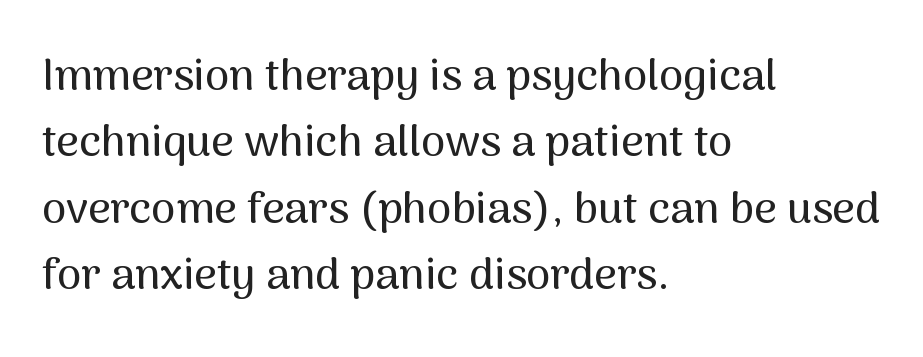
{"serif": "no", "italic": "no", "width": "normal", "stroke_contrast": "medium", "x_height": "medium", "monospaced": "no", "underline": "no", "align": "left", "line_spacing": "normal", "line_spacing_ratio": 1.51, "letter_spacing": "normal", "letter_spacing_em": 0.0, "glyph_px": 44}
